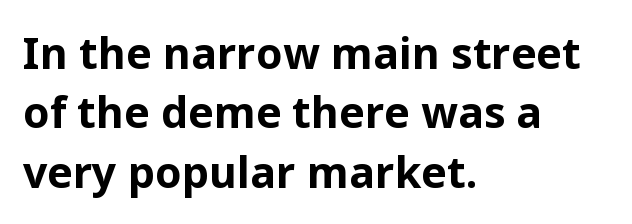
Letter spacing: default. Ascenders rise straight up at ninety degrees. Regarding leading, the lines here are spaced in the standard way. Here the designer chose a conventional face with non-uniform glyph widths. Nobody drew a line under any word here. A classic flush-left, rag-right setting is used for this passage.
